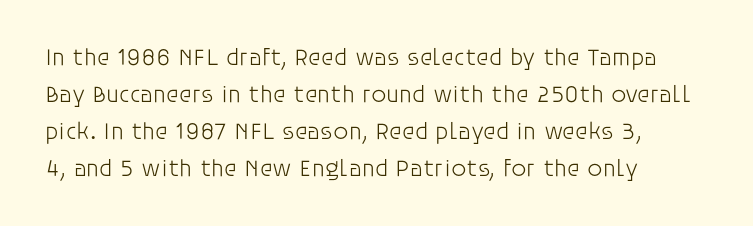
{"italic": "no", "bold": "no", "underline": "no", "align": "left", "line_spacing": "normal", "line_spacing_ratio": 1.54, "letter_spacing": "normal", "letter_spacing_em": 0.0, "glyph_px": 24}
